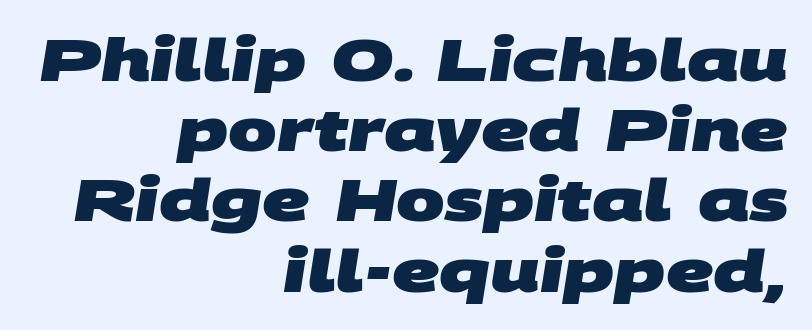
Look at the stroke-to-counter ratio: heavy, a bold. Type without underlining. Do the characters align in a grid? No, the font is proportional. Nope, no serifs anywhere on these letters. Is the block centered? No — it sits flush against the right margin.
